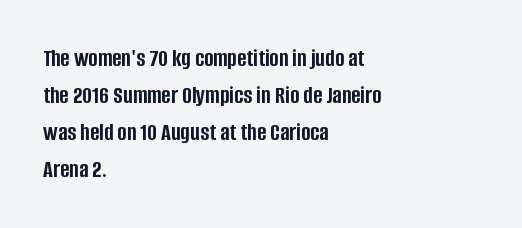
The image shows 25 px bold type, upright; set left-aligned, normal line spacing (1.48x), normal letter spacing, not underlined.
